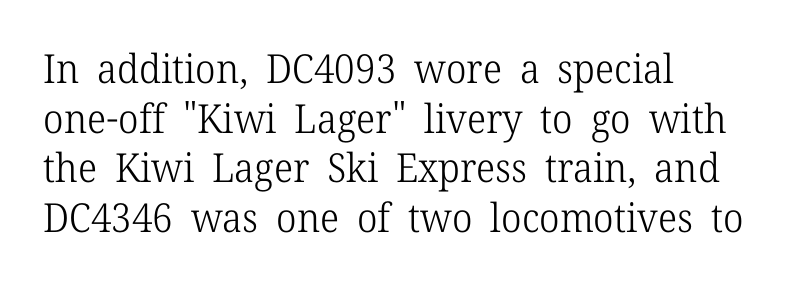
The image shows 40 px light serif type, upright; set left-aligned, line spacing 1.24x, normal letter spacing, not underlined; low stroke contrast and a medium x-height.
